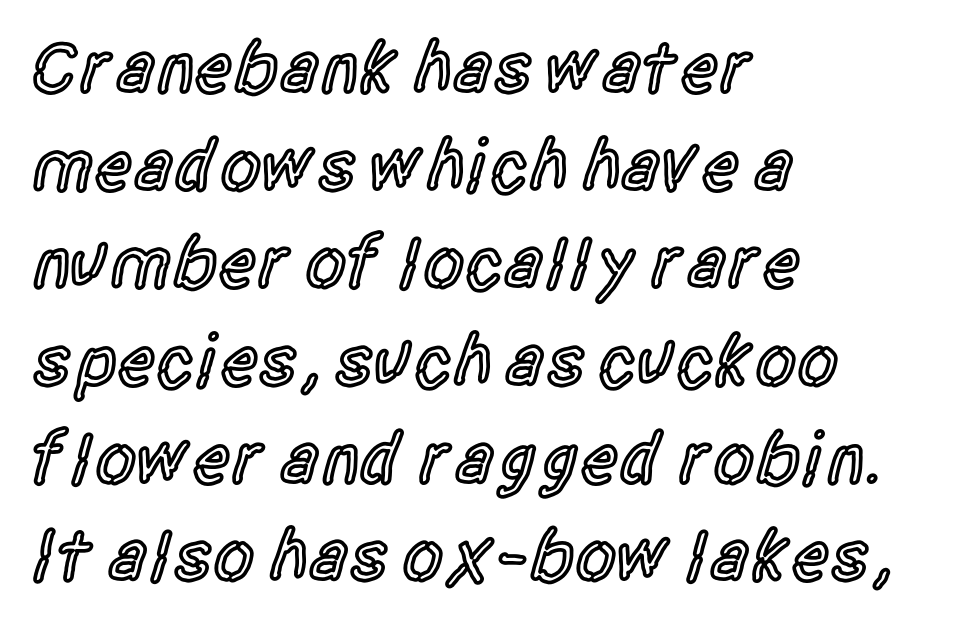
The image shows 74 px semibold, condensed sans-serif type; set left-aligned, normal line spacing (1.32x), normal letter spacing, not underlined; a large x-height.
